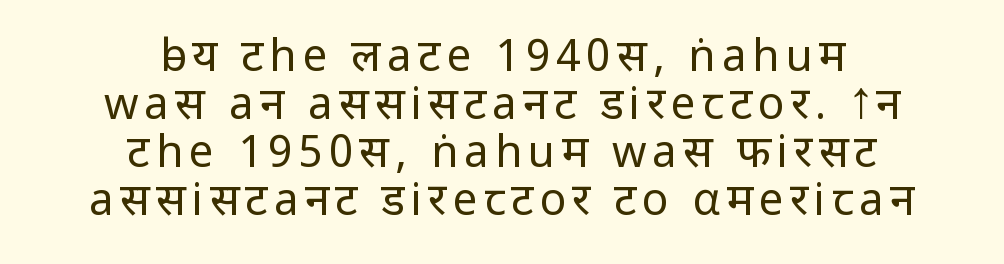
Q: Is the text bold? A: No.
Q: Is the text italic (slanted)? A: No, it is upright.
Q: Is the typeface a serif or a sans-serif typeface? A: Sans-serif.
Q: Is the text underlined? A: No.
Q: How is the paragraph aligned? A: Centered.
Q: Is the spacing between lines tight, normal or loose? A: Tight.
Q: Width (condensed, normal, or wide)? A: Normal.
Q: Stroke contrast? A: Low.
Q: x-height? A: Medium.
Q: Monospaced? A: No.
